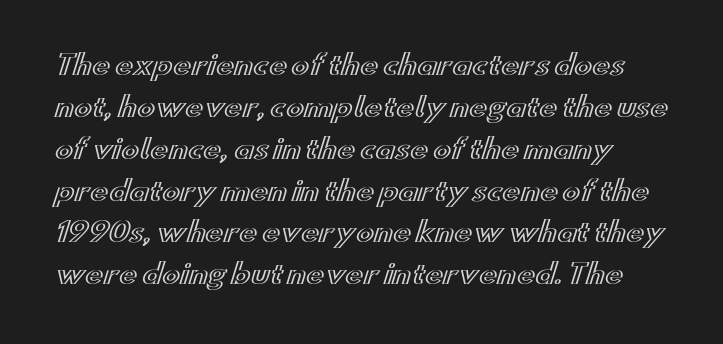
The image shows 27 px text type; set normal line spacing (1.55x), normal letter spacing, not underlined.
